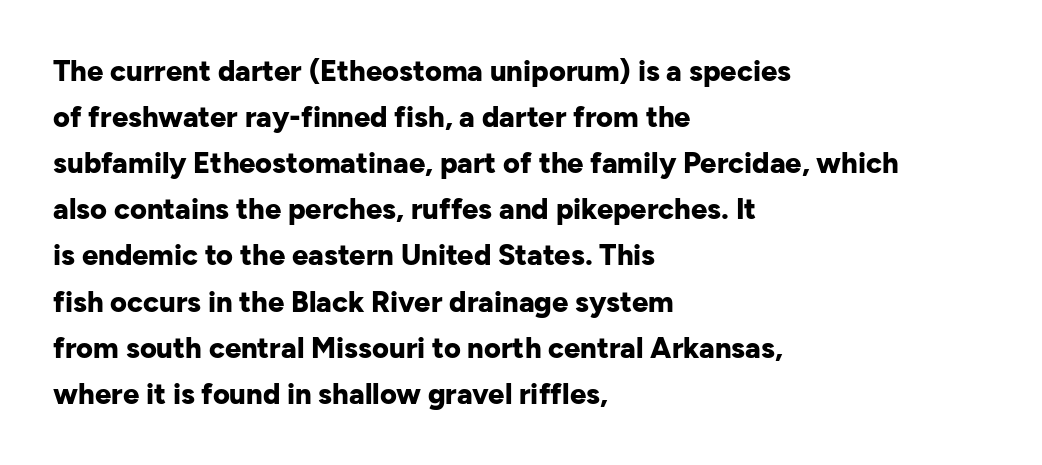
Do the characters align in a grid? No, the font is proportional. Does the type have serifs? No, each stem ends abruptly. Line beginnings align vertically; line endings do not. The letters stand upright; this is a roman face. Spacing between characters is what you'd get straight out of the box. The area under the type is left untouched.
